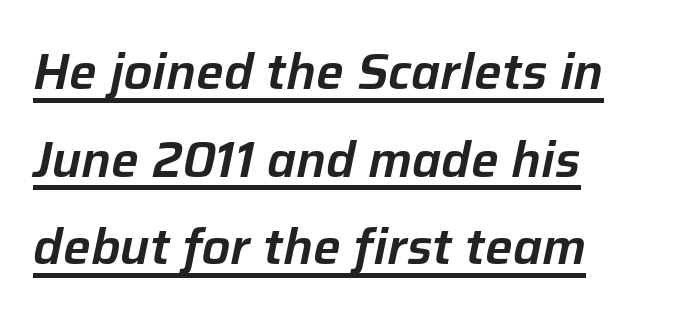
A continuous stroke trails under the words, as in a hyperlink. One-word summary of the alignment: left. Each letter keeps its own natural width here, so spacing adapts to shape. Default kerning and tracking; the words read as compact shapes. A typesetter would mark this as italic.
